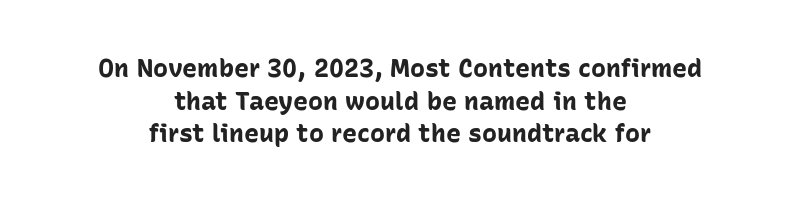
{"italic": "no", "bold": "yes", "underline": "no", "align": "center", "line_spacing": "normal", "line_spacing_ratio": 1.31, "letter_spacing": "normal", "letter_spacing_em": 0.0, "glyph_px": 25}
